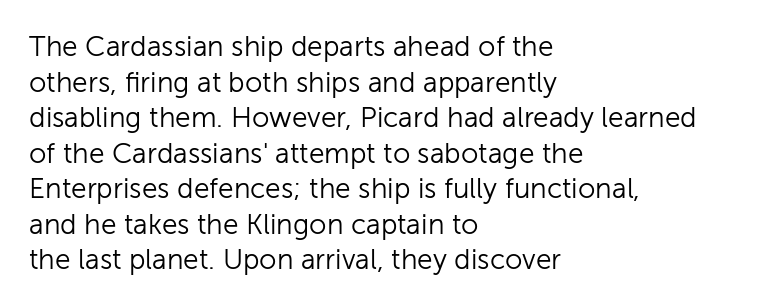
{"serif": "no", "italic": "no", "bold": "no", "weight": "light", "width": "normal", "stroke_contrast": "low", "x_height": "medium", "monospaced": "no", "underline": "no", "align": "left", "line_spacing": "normal", "line_spacing_ratio": 1.27, "letter_spacing": "normal", "letter_spacing_em": 0.0, "glyph_px": 28}
